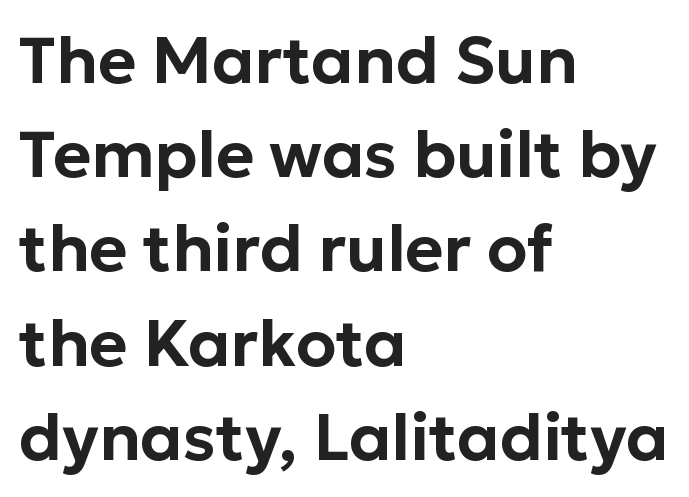
No word sits above an underline. The typeface chosen for these lines omits serifs. Italic? Not at all — the glyphs are vertical. These lines are rendered in a variable-pitch font. The lines are quadded left.
